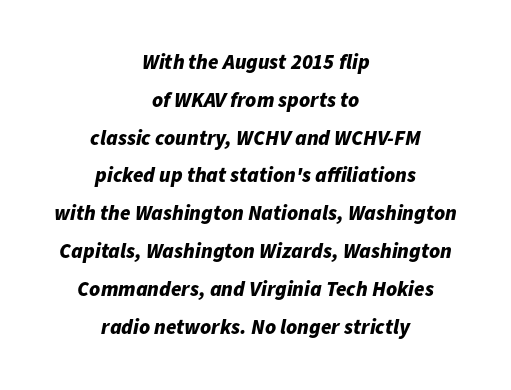
{"italic": "yes", "lean": "right", "slant_degrees": 11, "bold": "yes", "underline": "no", "align": "center", "line_spacing_ratio": 1.8, "letter_spacing": "normal", "letter_spacing_em": 0.0, "glyph_px": 21}
